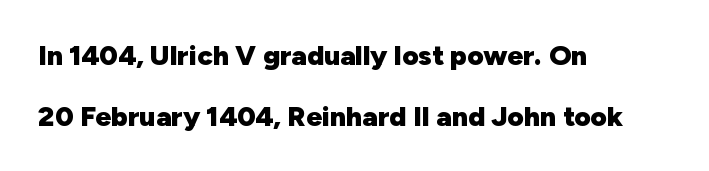
{"serif": "no", "italic": "no", "bold": "yes", "weight": "heavy", "width": "normal", "stroke_contrast": "low", "x_height": "medium", "monospaced": "no", "underline": "no", "align": "left", "line_spacing": "loose", "line_spacing_ratio": 2.17, "letter_spacing": "normal", "letter_spacing_em": 0.0, "glyph_px": 28}
